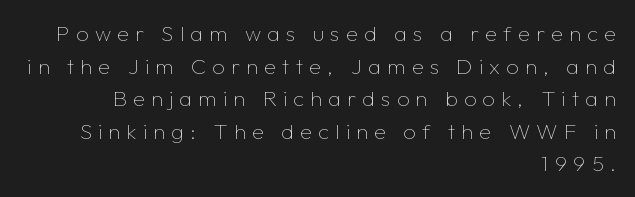
{"italic": "no", "bold": "no", "underline": "no", "align": "right", "line_spacing": "normal", "line_spacing_ratio": 1.48, "letter_spacing": "wide", "letter_spacing_em": 0.28, "glyph_px": 22}
